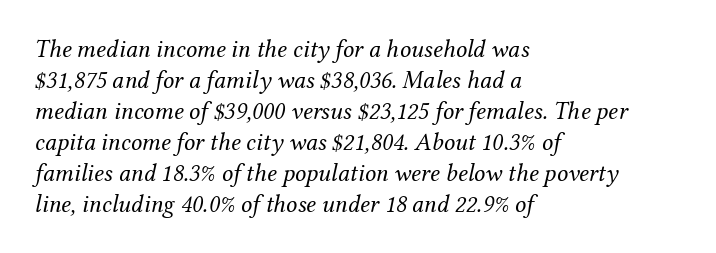
The passage is arranged the way most books set body copy — flush left. The gaps between neighbouring characters are ordinary and unremarkable. Slanted lettering throughout. The strokes carry an ordinary text weight at most.
